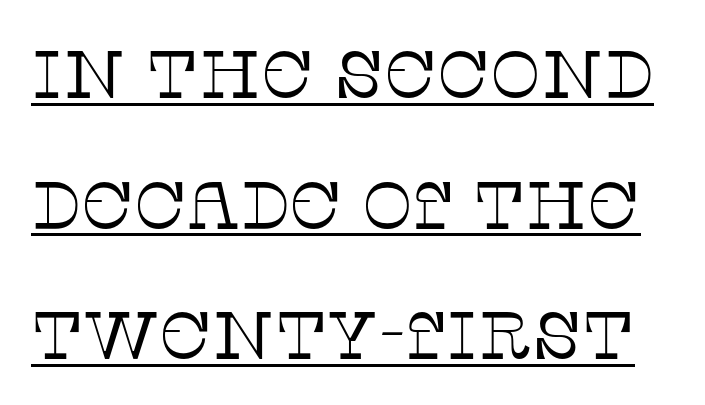
{"serif": "yes", "italic": "no", "bold": "no", "weight": "thin", "width": "normal", "stroke_contrast": "low", "x_height": "large", "monospaced": "no", "underline": "yes", "line_spacing": "loose", "line_spacing_ratio": 1.95, "letter_spacing": "normal", "letter_spacing_em": 0.0, "glyph_px": 67}
